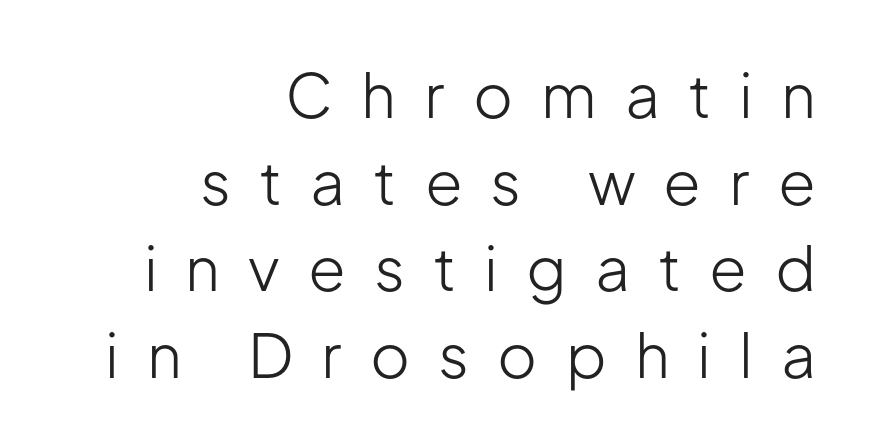
The strokes carry an ordinary text weight at most. The line texture is sparse and dotted thanks to wide tracking. Honestly, the row spacing looks completely unremarkable. Has an underline been added? It has not. Is the block centered? No — it sits flush against the right margin. Character widths vary here, with narrow letters taking less room than wide ones.
